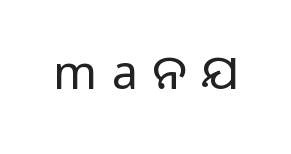
The image shows 47 px regular-weight sans-serif type, upright; set unusually wide letter spacing (+0.31 em), not underlined; low stroke contrast and a medium x-height.
